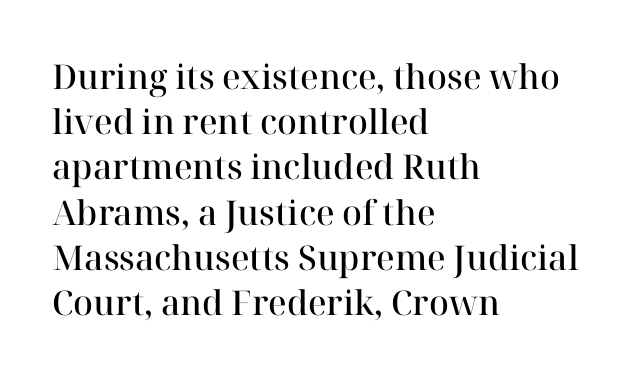
The image shows 34 px semibold serif type, upright; set left-aligned, normal line spacing (1.33x), normal letter spacing, not underlined; high stroke contrast and a medium x-height.
